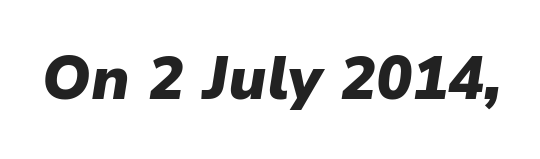
Q: Is the text bold? A: Yes.
Q: Is the text italic (slanted)? A: Yes, it leans right by about 9 degrees.
Q: Is the text underlined? A: No.
Q: Is the spacing between letters normal or unusually wide? A: Normal.
Q: Width (condensed, normal, or wide)? A: Normal.
Q: Stroke contrast? A: Low.
Q: x-height? A: Medium.
Q: Monospaced? A: No.
